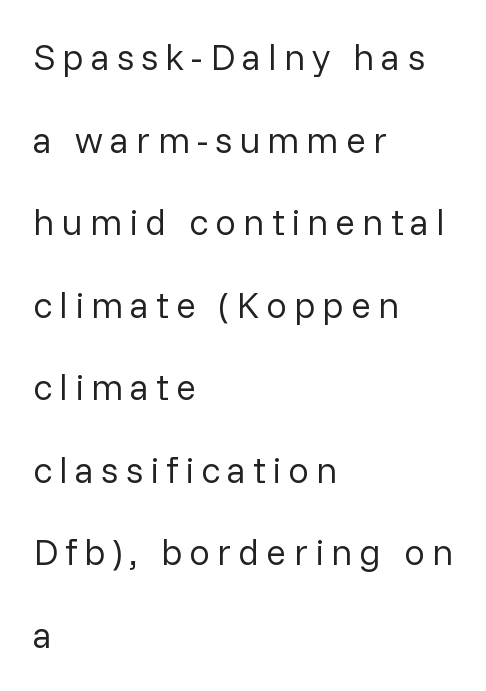
The passage shown is typeset with a sans-serif family. Think of a printed novel: that variable character pitch is what you see here. In terms of posture, this sample is upright. Loosely led — the rows are spread out. The typesetter chose a ragged-right arrangement here. On a weight scale, this lands at 450 or below.
